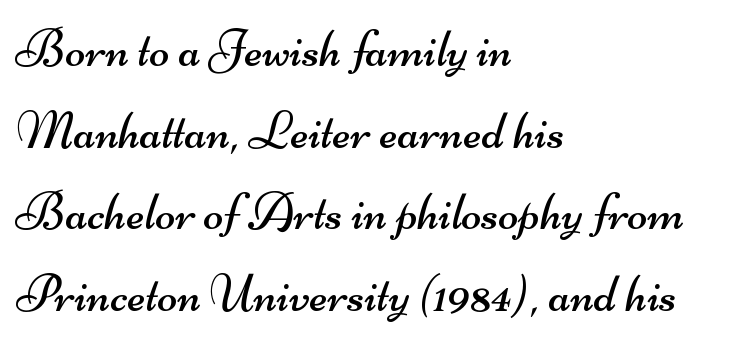
Q: Is the text bold? A: No.
Q: Is the typeface a serif or a sans-serif typeface? A: Sans-serif.
Q: Is the text underlined? A: No.
Q: How is the paragraph aligned? A: Left-aligned.
Q: Is the spacing between letters normal or unusually wide? A: Normal.
Q: Is the spacing between lines tight, normal or loose? A: Normal.
Q: Width (condensed, normal, or wide)? A: Wide.
Q: Stroke contrast? A: Medium.
Q: x-height? A: Small.
Q: Monospaced? A: No.
